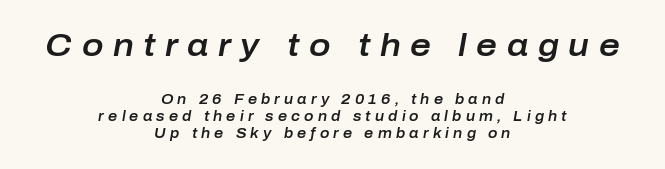
{"italic": "yes", "lean": "right", "slant_degrees": 10, "width": "normal", "stroke_contrast": "low", "x_height": "medium", "monospaced": "no", "underline": "no", "align": "center", "line_spacing_ratio": 1.21, "letter_spacing": "wide", "letter_spacing_em": 0.3, "larger_block": "first", "size_ratio": 2.29, "glyph_px": 32}
